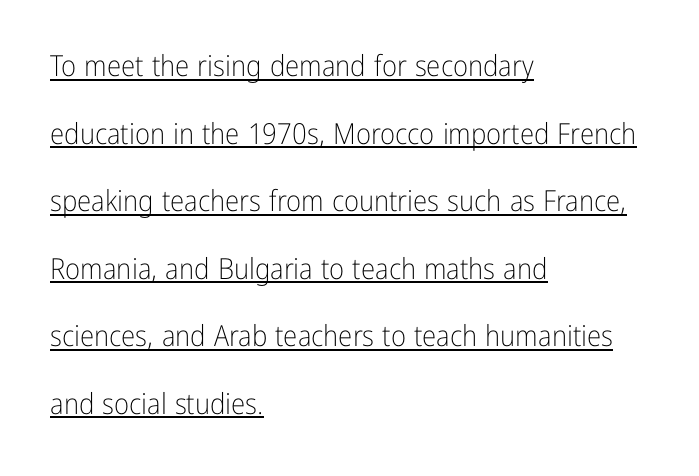
The image shows 29 px light, condensed sans-serif type, upright; set left-aligned, loose line spacing (2.33x), normal letter spacing, underlined; low stroke contrast and a medium x-height.
